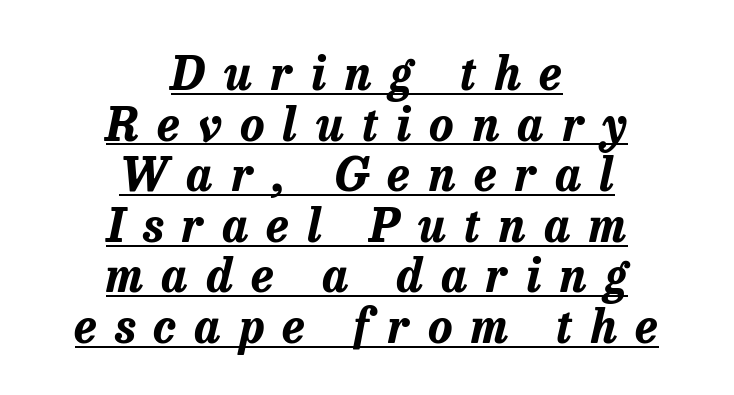
Students, observe: this is what under-led, compact text looks like. The paragraph shown floats in the horizontal middle. The font is running at its bold setting. An italicized treatment has been applied to the whole sample. In designer terms, the underline attribute is active on this setting. The letters advance in unequal steps, a hallmark of proportional type.
